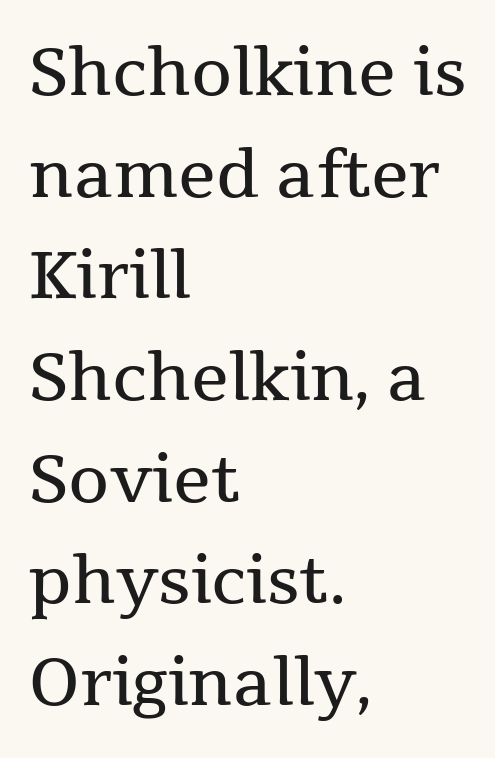
The weight tops out at a normal text grade. The letters carry serifs — small finishing strokes at the ends of their stems. The vertical gap from one line to the next is medium. You could not count columns in this text — the font is proportionally spaced.
